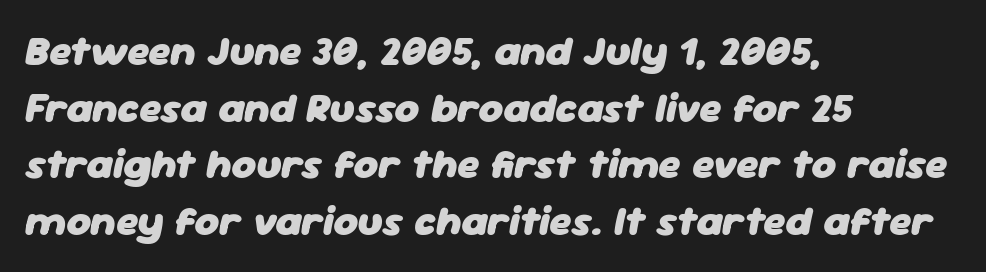
{"italic": "yes", "lean": "right", "slant_degrees": 11, "bold": "yes", "weight": "heavy", "width": "normal", "stroke_contrast": "low", "x_height": "medium", "monospaced": "no", "underline": "no", "align": "left", "line_spacing": "normal", "line_spacing_ratio": 1.35, "letter_spacing": "normal", "letter_spacing_em": 0.0, "glyph_px": 42}
